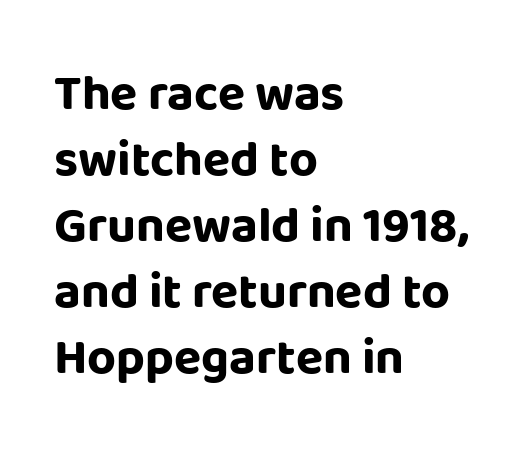
What kind of face is this? One without serifs — a sans. Style check: upright. The strokes are fattened all the way to bold. Type without underlining. Typeset ragged right — the left edge is the straight one. The passage shown stacks its lines at a standard gap.
